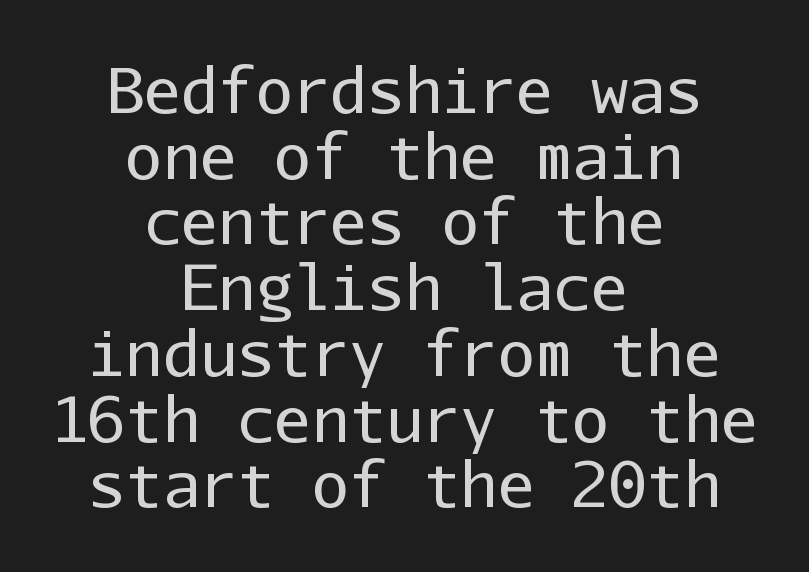
The letters stand straight up with perfectly vertical stems. Just letters on the line, the space beneath them empty. Letters have the restrained weight of plain body copy at most. The letters carry no serifs — their stems end cleanly without finishing strokes.
